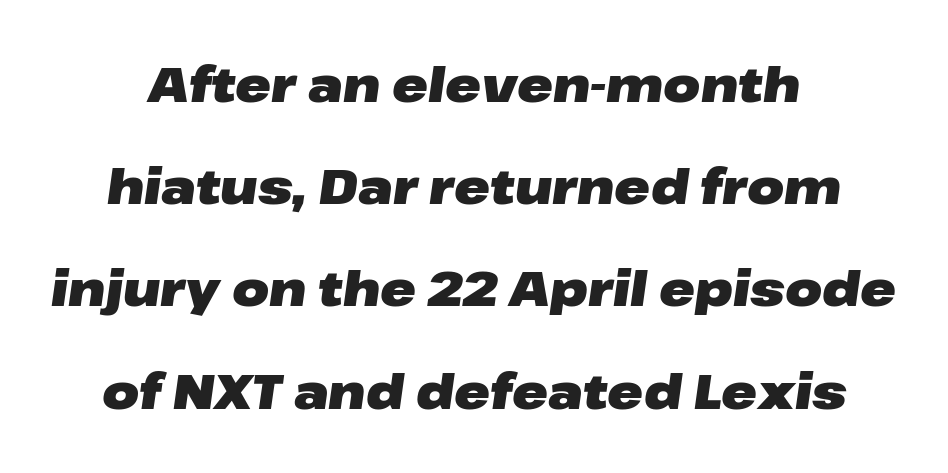
Q: Is the text bold? A: Yes.
Q: Is the text italic (slanted)? A: Yes, it leans right by about 8 degrees.
Q: Is the text underlined? A: No.
Q: How is the paragraph aligned? A: Centered.
Q: Is the spacing between letters normal or unusually wide? A: Normal.
Q: Is the spacing between lines tight, normal or loose? A: Loose.
Q: Width (condensed, normal, or wide)? A: Wide.
Q: Stroke contrast? A: Low.
Q: x-height? A: Medium.
Q: Monospaced? A: No.
